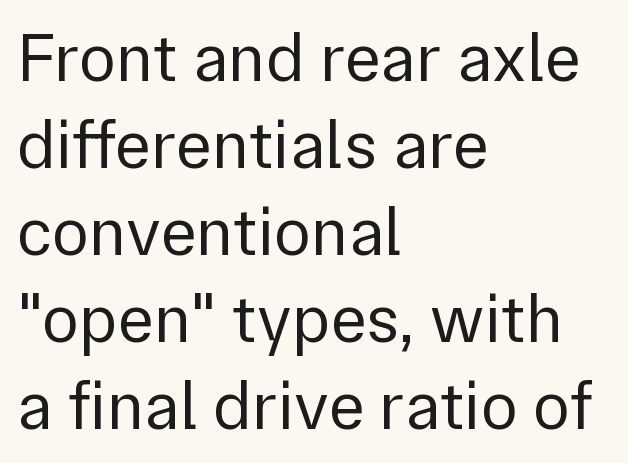
The image shows 69 px regular-weight sans-serif type, upright; set left-aligned, normal line spacing (1.26x), normal letter spacing, not underlined; low stroke contrast and a medium x-height.
